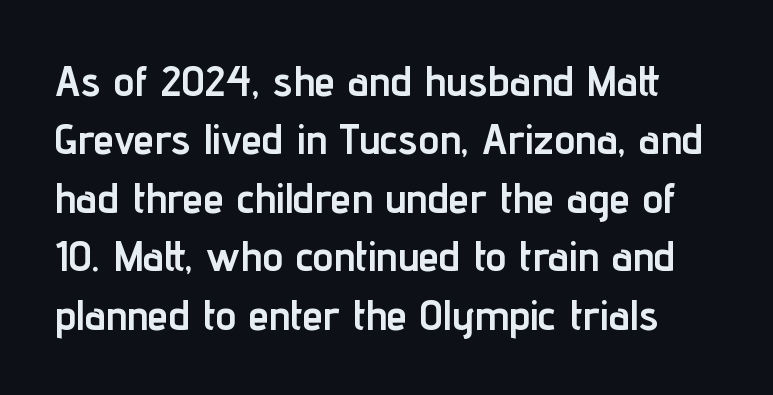
{"serif": "no", "italic": "no", "bold": "yes", "weight": "semibold", "width": "condensed", "stroke_contrast": "low", "x_height": "medium", "monospaced": "no", "underline": "no", "line_spacing": "normal", "line_spacing_ratio": 1.39, "letter_spacing": "normal", "letter_spacing_em": 0.0, "glyph_px": 42}
